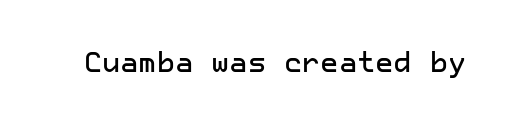
Q: Is the text italic (slanted)? A: No, it is upright.
Q: Is the typeface a serif or a sans-serif typeface? A: Sans-serif.
Q: Is the text underlined? A: No.
Q: Is the spacing between letters normal or unusually wide? A: Normal.
Q: Width (condensed, normal, or wide)? A: Normal.
Q: Stroke contrast? A: Low.
Q: x-height? A: Medium.
